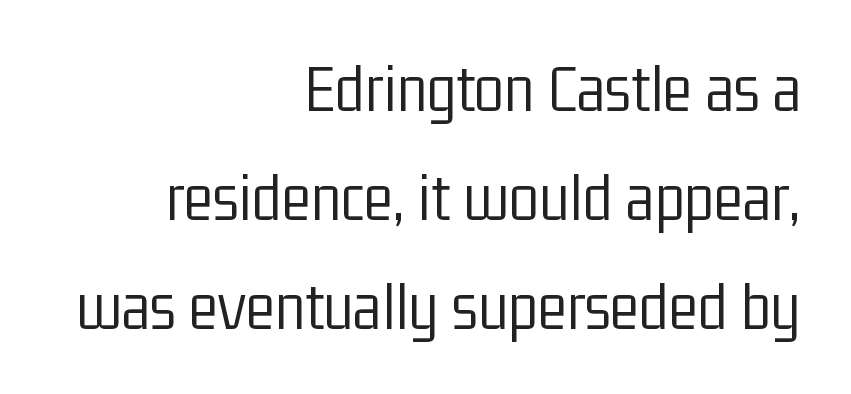
The image shows 69 px light, condensed sans-serif type, upright; set right-aligned, normal line spacing (1.58x), normal letter spacing, not underlined; low stroke contrast and a medium x-height.
